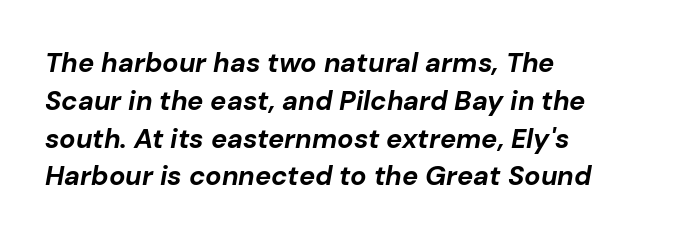
The image shows 27 px bold type, italic (leaning right); set left-aligned, normal line spacing (1.4x), normal letter spacing, not underlined.
